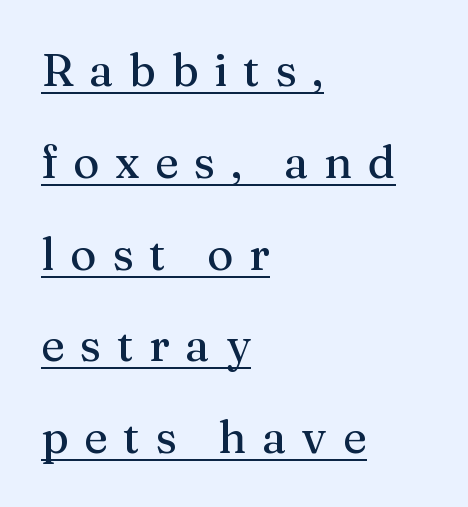
Note the varied advance widths — an 'i' is clearly narrower than an 'm'. A typesetter would call this heavily tracked-out type. Check where the strokes stop: tiny serifs finish them off. This sample is left-justified, so line endings fall wherever the words run out.
